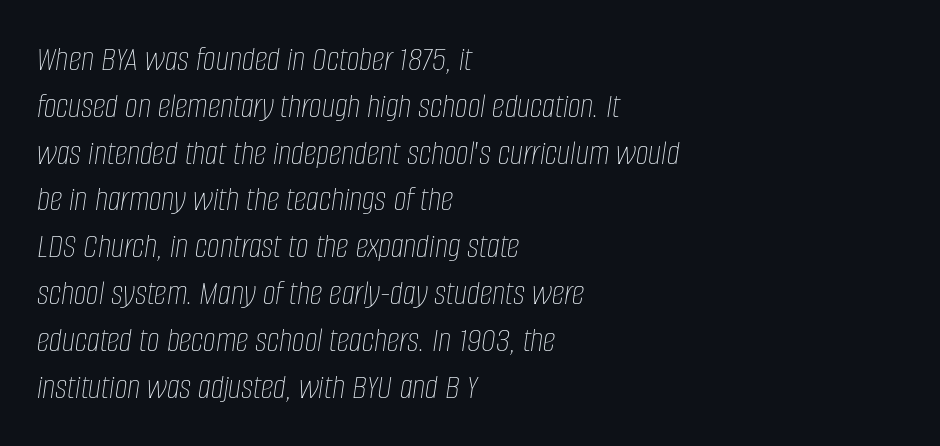
Q: Is the text bold? A: No.
Q: Is the text italic (slanted)? A: Yes, it leans right by about 8 degrees.
Q: Is the text underlined? A: No.
Q: How is the paragraph aligned? A: Left-aligned.
Q: Is the spacing between letters normal or unusually wide? A: Normal.
Q: Is the spacing between lines tight, normal or loose? A: Normal.
Q: Width (condensed, normal, or wide)? A: Condensed.
Q: Stroke contrast? A: Low.
Q: x-height? A: Large.
Q: Monospaced? A: No.
